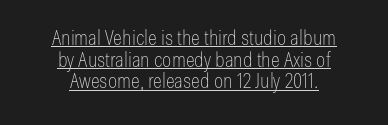
These lines huddle together more closely than default settings would place them. No italicization has been applied; the sample stays upright. The rendering positions every line midway between the sides. No chunkiness to these letters — they're not bold. A rule runs beneath these lines of type.
